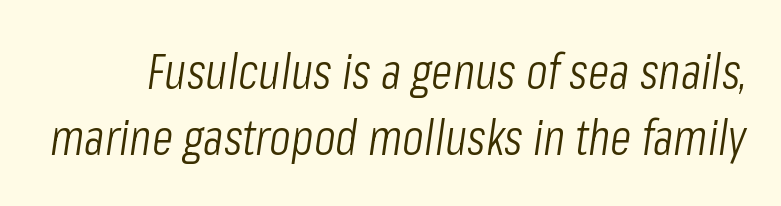
The image shows 50 px light, condensed type, italic (leaning right); set normal line spacing (1.33x), normal letter spacing, not underlined; low stroke contrast and a medium x-height.
